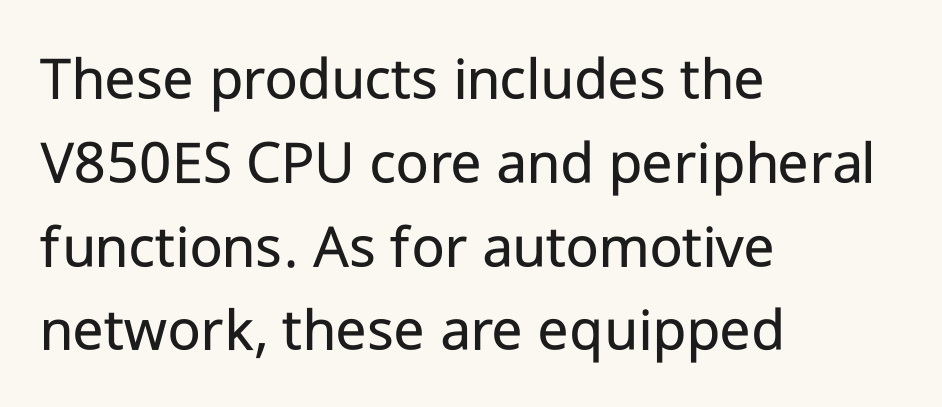
The image shows 63 px regular-weight sans-serif type, upright; set left-aligned, normal line spacing (1.33x), normal letter spacing, not underlined; low stroke contrast and a medium x-height.
